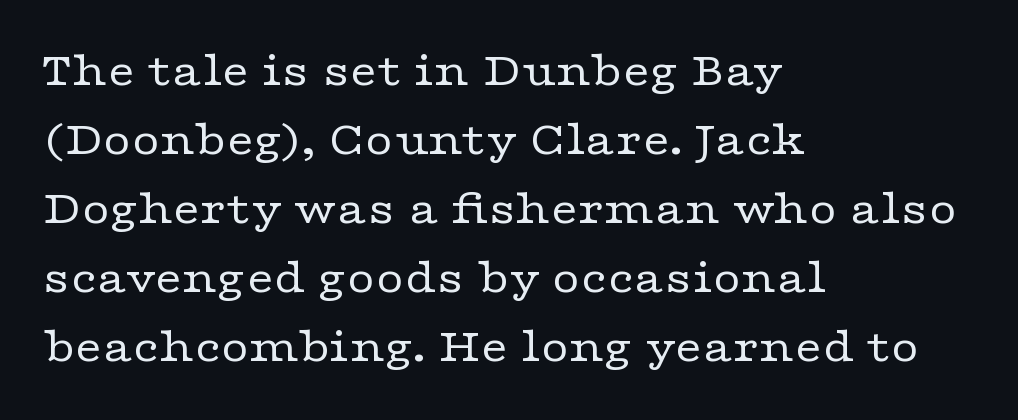
Summary of weight: not heavy and not bold. Check where the strokes stop: tiny serifs finish them off. The gaps between neighbouring characters are ordinary and unremarkable. Note the varied advance widths — an 'i' is clearly narrower than an 'm'. Each line starts at the same left margin while the right side varies. Horizontal bands of white between lines are of average thickness.
